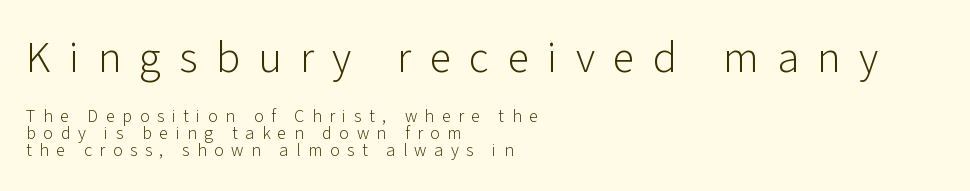
{"serif": "no", "italic": "no", "bold": "no", "weight": "light", "width": "normal", "stroke_contrast": "low", "x_height": "medium", "monospaced": "no", "underline": "no", "align": "left", "line_spacing": "tight", "line_spacing_ratio": 0.95, "letter_spacing": "wide", "letter_spacing_em": 0.42, "larger_block": "first", "size_ratio": 2.44, "glyph_px": 44}
